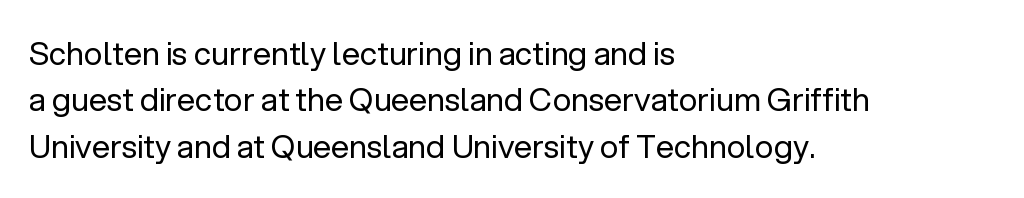
A student would call this left alignment; a typographer would say flush left, rag right. Lines of text with bare space underneath. The strokes are not fattened; the text isn't bold. Does extra space separate the letters? No, they use regular spacing. Does the lettering tilt? It doesn't — this is upright. The vertical gap from one line to the next is medium.
